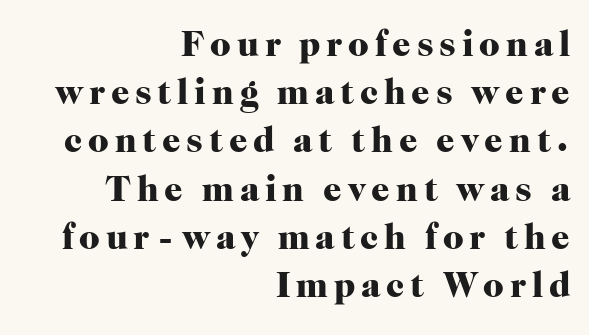
A normal amount of white space separates one row of letters from the next. The zone under the glyphs is completely vacant. The lines in this sample share a right terminus and differ only in where they begin. Weight: bold. Check where the strokes stop: tiny serifs finish them off.
